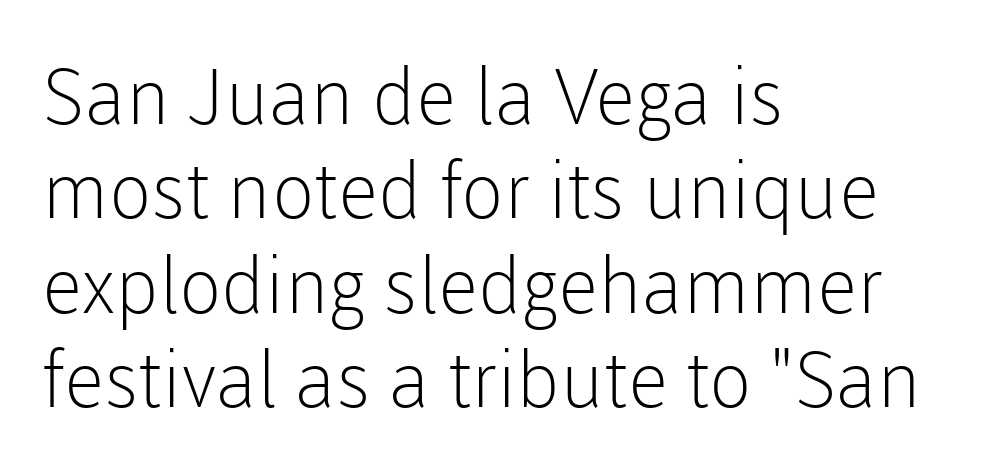
Q: Is the text bold? A: No.
Q: Is the text italic (slanted)? A: No, it is upright.
Q: Is the typeface a serif or a sans-serif typeface? A: Sans-serif.
Q: Is the text underlined? A: No.
Q: How is the paragraph aligned? A: Left-aligned.
Q: Is the spacing between letters normal or unusually wide? A: Normal.
Q: Width (condensed, normal, or wide)? A: Normal.
Q: Stroke contrast? A: Low.
Q: x-height? A: Medium.
Q: Monospaced? A: No.
